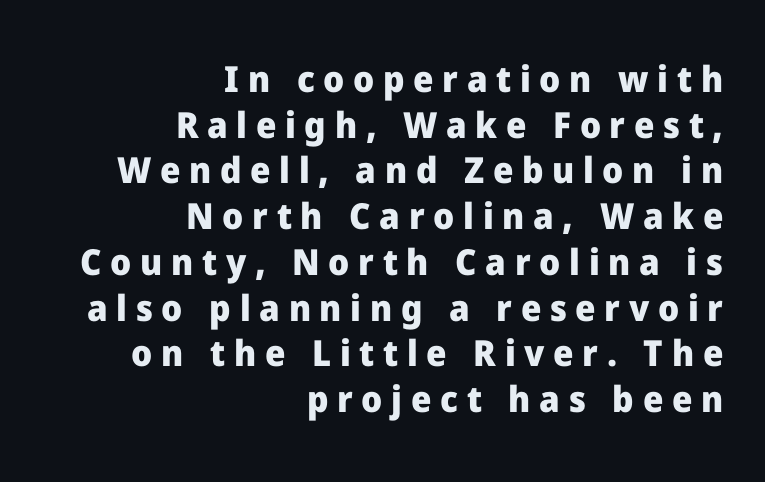
The letters advance in unequal steps, a hallmark of proportional type. A typesetter would call this heavily tracked-out type. If you measured baseline to baseline, you'd find a middling distance. No word sits above an underline. Leftover space on each line is placed entirely before the opening word. The characters display no serif detailing; their extremities are plain.
